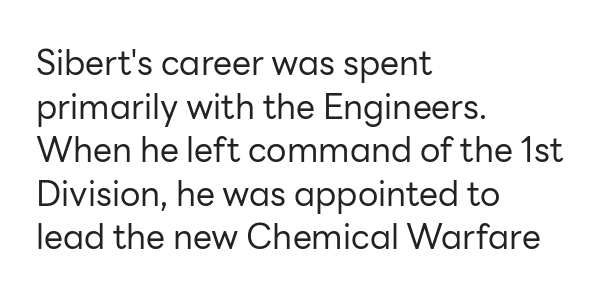
Q: Is the text bold? A: No.
Q: Is the text italic (slanted)? A: No, it is upright.
Q: Is the typeface a serif or a sans-serif typeface? A: Sans-serif.
Q: Is the text underlined? A: No.
Q: How is the paragraph aligned? A: Left-aligned.
Q: Is the spacing between letters normal or unusually wide? A: Normal.
Q: Is the spacing between lines tight, normal or loose? A: Normal.
Q: Width (condensed, normal, or wide)? A: Normal.
Q: Stroke contrast? A: Low.
Q: x-height? A: Medium.
Q: Monospaced? A: No.
